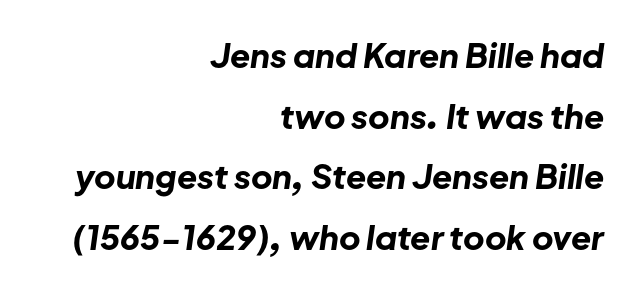
{"italic": "yes", "lean": "right", "slant_degrees": 8, "bold": "yes", "weight": "bold", "width": "normal", "stroke_contrast": "low", "x_height": "medium", "monospaced": "no", "underline": "no", "align": "right", "line_spacing_ratio": 1.84, "letter_spacing": "normal", "letter_spacing_em": 0.0, "glyph_px": 33}
